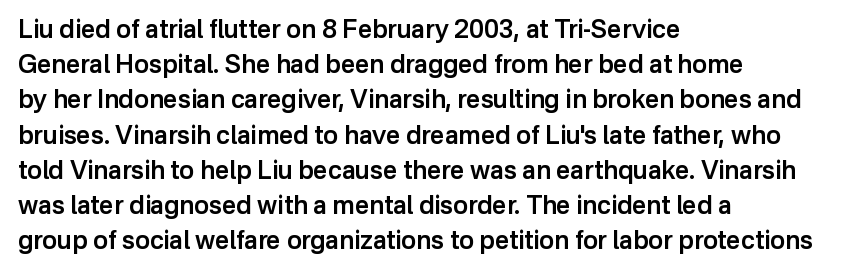
{"italic": "no", "bold": "semi", "underline": "no", "align": "left", "line_spacing": "normal", "line_spacing_ratio": 1.41, "letter_spacing": "normal", "letter_spacing_em": 0.0, "glyph_px": 25}
